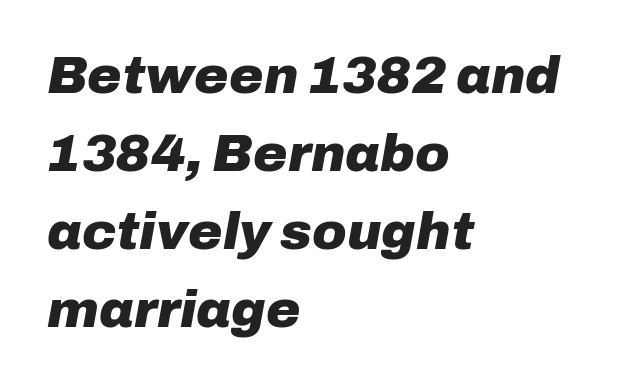
The image shows 52 px heavy type, italic (leaning right); set left-aligned, normal line spacing (1.5x), normal letter spacing, not underlined; low stroke contrast and a medium x-height.
